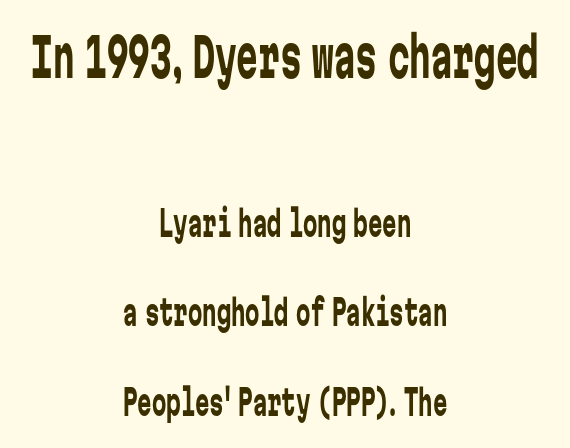
Q: Is the text bold? A: No.
Q: Is the text italic (slanted)? A: No, it is upright.
Q: Is the typeface a serif or a sans-serif typeface? A: Sans-serif.
Q: Is the text underlined? A: No.
Q: How is the paragraph aligned? A: Centered.
Q: Is the spacing between letters normal or unusually wide? A: Normal.
Q: Is the spacing between lines tight, normal or loose? A: Loose.
Q: Which block of text is set in a larger size, the first (top) or the second (bottom)? A: The first (top) one.
Q: Width (condensed, normal, or wide)? A: Condensed.
Q: Stroke contrast? A: Low.
Q: x-height? A: Medium.
Q: Monospaced? A: Yes.
